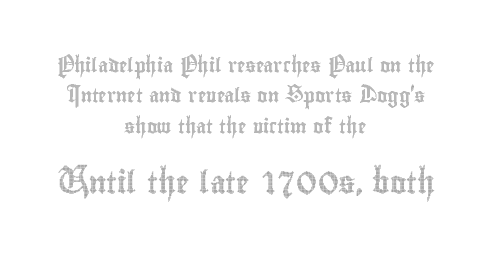
{"italic": "no", "underline": "no", "align": "center", "line_spacing": "loose", "line_spacing_ratio": 2.17, "letter_spacing": "normal", "letter_spacing_em": 0.0, "larger_block": "second", "size_ratio": 1.57, "glyph_px": 22}
